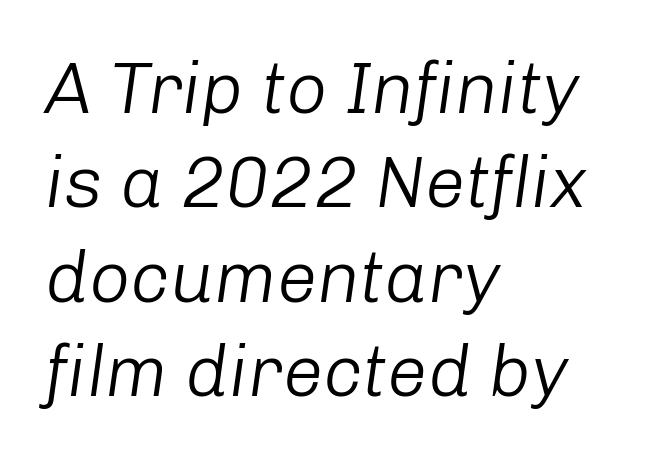
{"italic": "yes", "lean": "right", "slant_degrees": 8, "bold": "no", "weight": "light", "width": "normal", "stroke_contrast": "low", "x_height": "medium", "monospaced": "no", "underline": "no", "align": "left", "line_spacing": "normal", "line_spacing_ratio": 1.31, "letter_spacing": "normal", "letter_spacing_em": 0.0, "glyph_px": 72}
